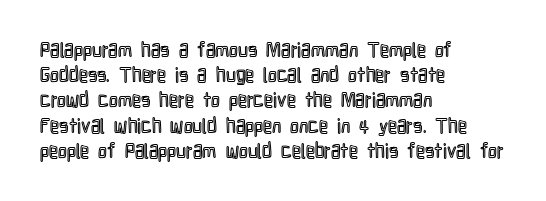
The image shows 20 px text type, upright; set left-aligned, normal line spacing (1.26x), normal letter spacing, not underlined.
